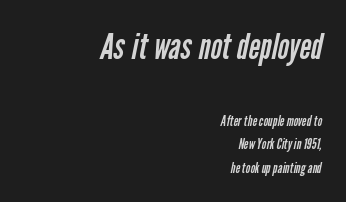
{"serif": "no", "bold": "no", "weight": "regular", "width": "condensed", "stroke_contrast": "low", "x_height": "medium", "monospaced": "no", "underline": "no", "align": "right", "line_spacing": "normal", "line_spacing_ratio": 1.68, "letter_spacing": "normal", "letter_spacing_em": 0.0, "larger_block": "first", "size_ratio": 2.5, "glyph_px": 35}
